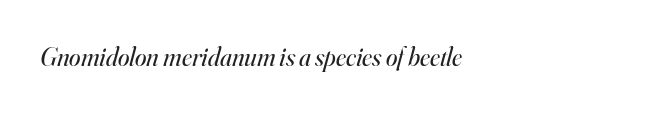
Q: Is the text bold? A: No.
Q: Is the text italic (slanted)? A: Yes, it leans right by about 16 degrees.
Q: Is the text underlined? A: No.
Q: How is the paragraph aligned? A: Left-aligned.
Q: Is the spacing between letters normal or unusually wide? A: Normal.
